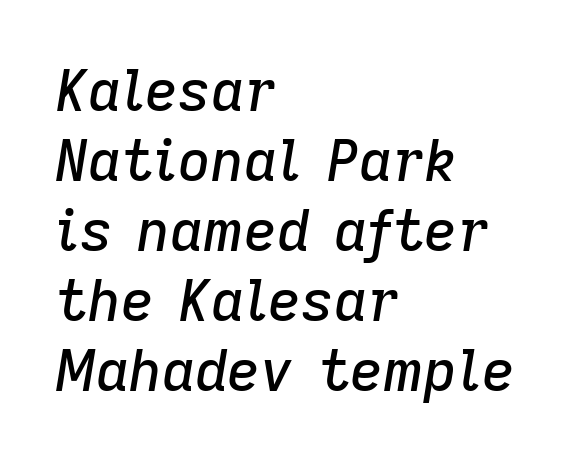
{"italic": "yes", "lean": "right", "slant_degrees": 9, "width": "normal", "stroke_contrast": "low", "x_height": "medium", "monospaced": "no", "underline": "no", "align": "left", "line_spacing_ratio": 1.23, "letter_spacing": "normal", "letter_spacing_em": 0.0, "glyph_px": 57}
